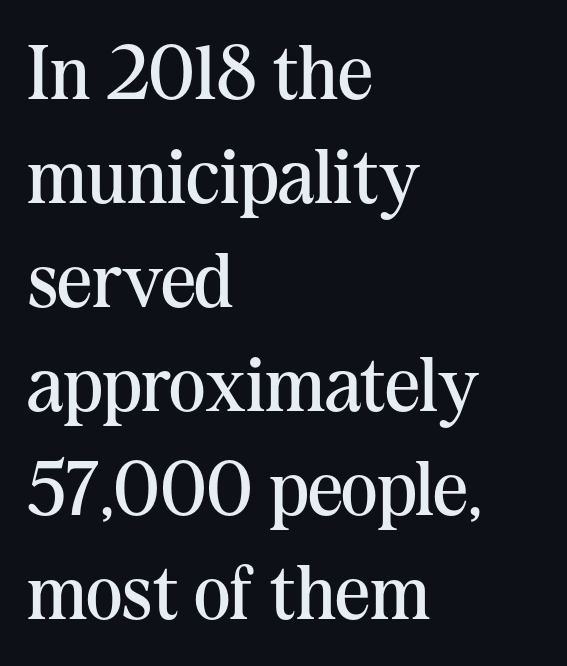
The space between consecutive lines is moderate. Unbolded letterforms with no extra heft. Honestly, there is no underline to notice here at all. The gaps between neighbouring characters are ordinary and unremarkable.
